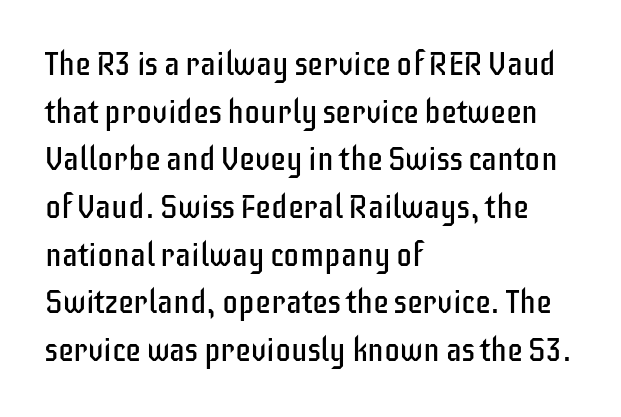
Unbolded letterforms with no extra heft. Note the varied advance widths — an 'i' is clearly narrower than an 'm'. The paragraph shown leans on its left margin. This sample uses a sans-serif face. A typesetter would call this zero additional tracking.
